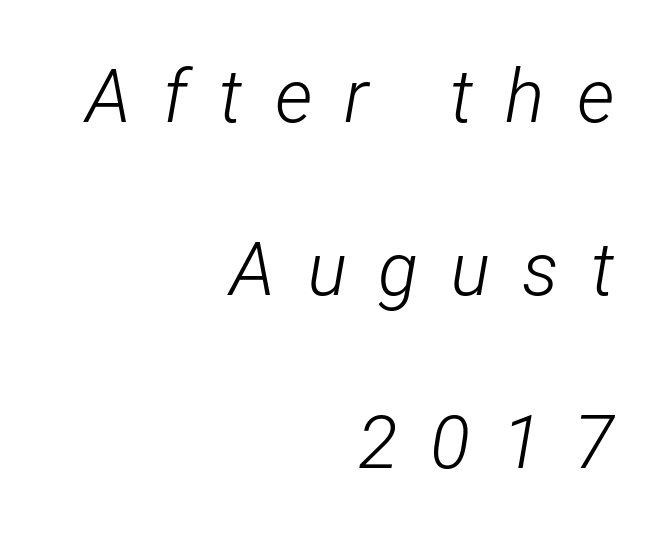
Ink coverage per letter is moderate at most. A typesetter would call this proportional, since set widths differ per character. Check the space under the baseline: it is left empty. Loose tracking; the words dissolve into strings of separated letters. The ragged edge is on the left, which tells us the setting is flush right. Whoever set this chose breathing room over compactness in the vertical rhythm.
